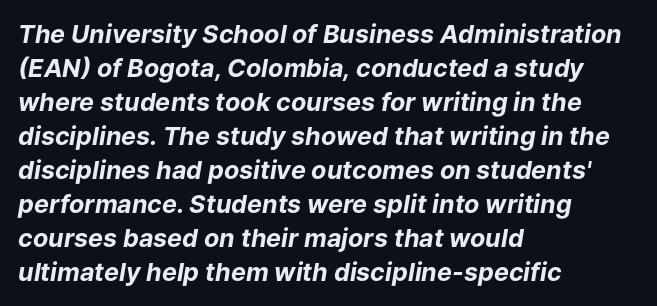
Quick note: underline off. Typographic density is high because the face is bold. The font's italic variant was chosen for this text. In terms of leading, this rendering sits right in the middle.
